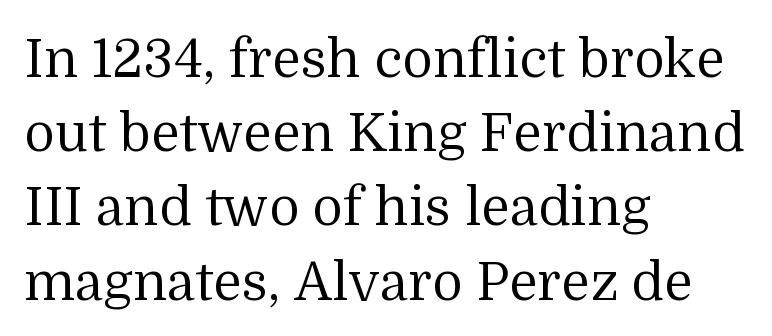
The typography opts for an upright posture over an oblique one. What's the leading like? Ordinary, nothing unusual. The zone under the glyphs is completely vacant. Small tapered or slab feet sit at the stroke ends, so this counts as serif.
